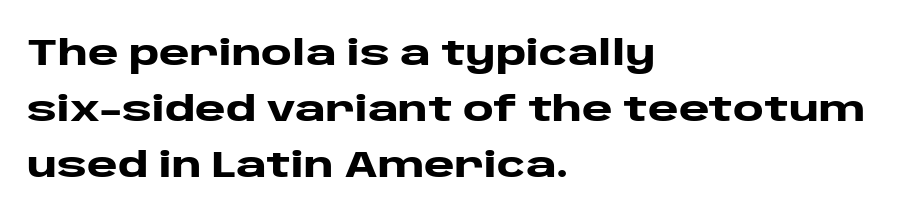
The image shows 37 px heavy, wide sans-serif type, upright; set left-aligned, normal line spacing (1.52x), normal letter spacing, not underlined; low stroke contrast and a large x-height.
